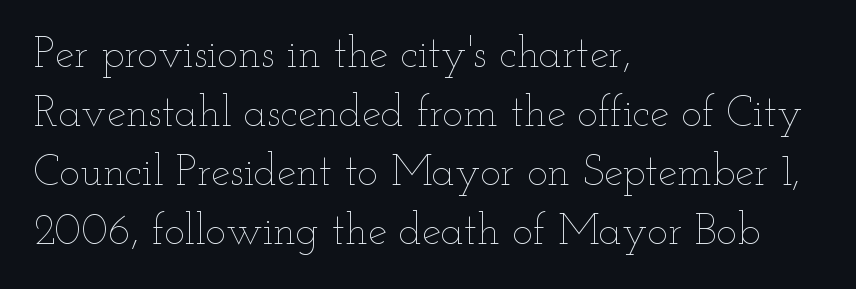
The image shows 43 px thin, wide type, upright; set left-aligned, normal line spacing (1.37x), normal letter spacing, not underlined; low stroke contrast and a small x-height.
